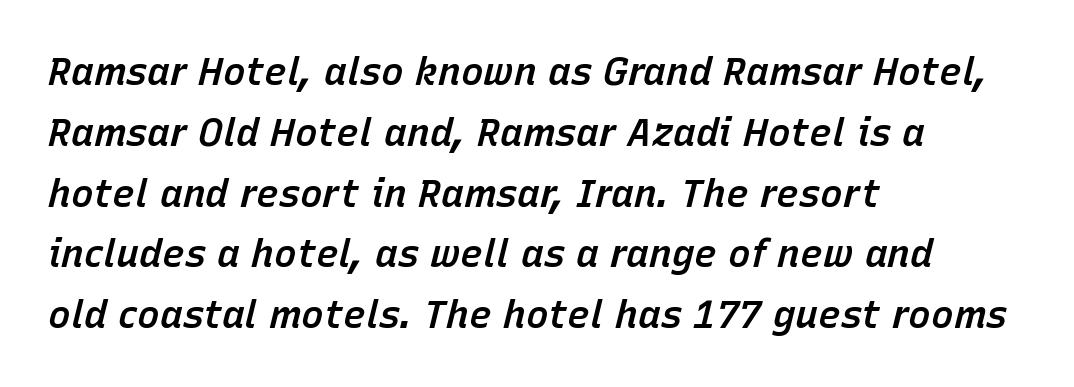
The image shows 38 px semibold type, italic (leaning right); set left-aligned, normal line spacing (1.6x), normal letter spacing, not underlined; low stroke contrast and a medium x-height.
